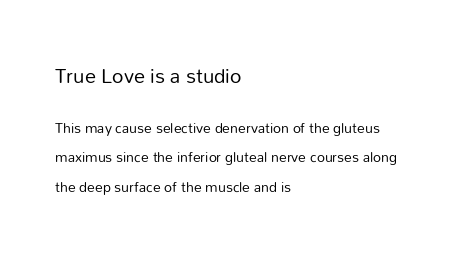
The image shows 20 px text type, upright; set left-aligned, loose line spacing (2.1x), normal letter spacing, not underlined; the first (top) block is 1.43x larger.
